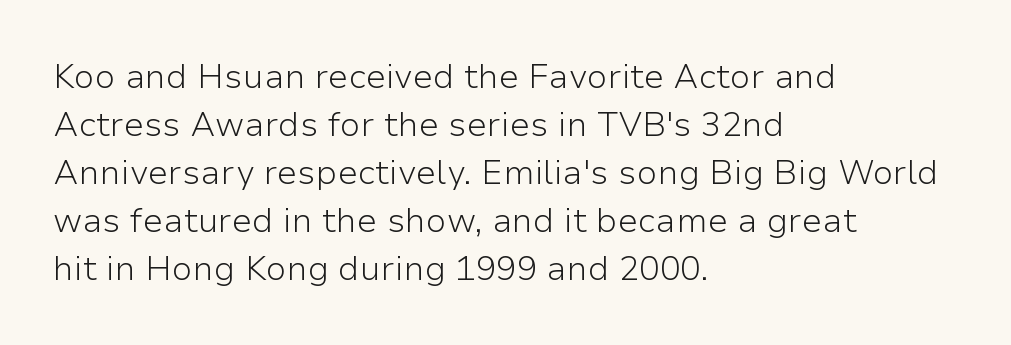
Look at the bottom of the vertical strokes: they stop flat, with no serifs. Just letters on the line, the space beneath them empty. Varying glyph widths throughout — classic text-font behaviour. Left-aligned paragraph, ragged on the right. Short note: letters normally spaced. The typesetting does not lean heavy: it is not bold.
